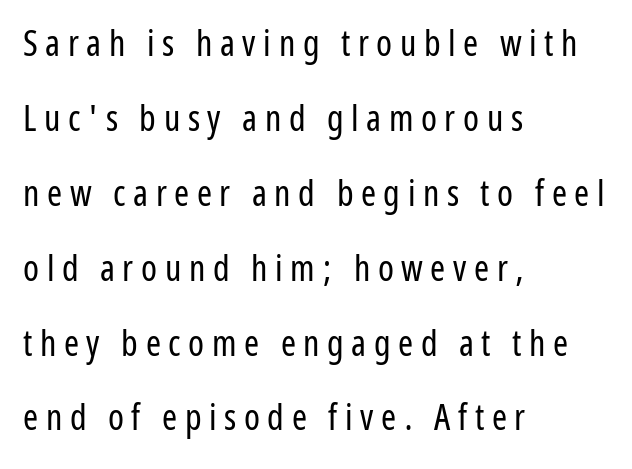
Q: Is the text bold? A: No.
Q: Is the text italic (slanted)? A: No, it is upright.
Q: Is the typeface a serif or a sans-serif typeface? A: Sans-serif.
Q: Is the text underlined? A: No.
Q: How is the paragraph aligned? A: Left-aligned.
Q: Is the spacing between letters normal or unusually wide? A: Unusually wide.
Q: Is the spacing between lines tight, normal or loose? A: Loose.
Q: Width (condensed, normal, or wide)? A: Condensed.
Q: Stroke contrast? A: Low.
Q: x-height? A: Medium.
Q: Monospaced? A: No.
